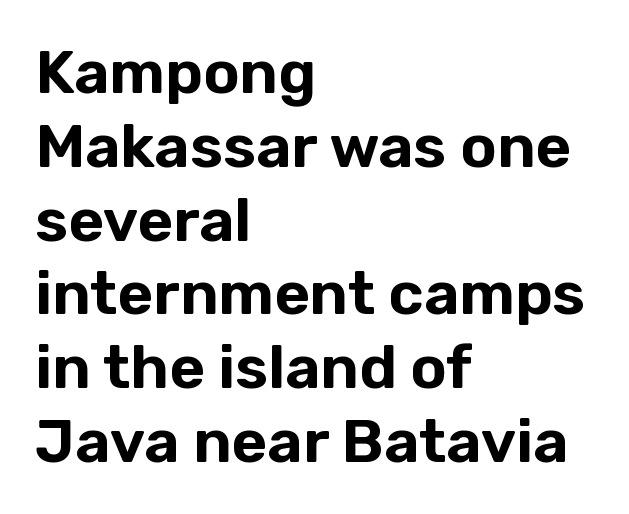
{"serif": "no", "italic": "no", "width": "normal", "stroke_contrast": "low", "x_height": "medium", "monospaced": "no", "underline": "no", "align": "left", "line_spacing_ratio": 1.21, "letter_spacing": "normal", "letter_spacing_em": 0.0, "glyph_px": 61}
